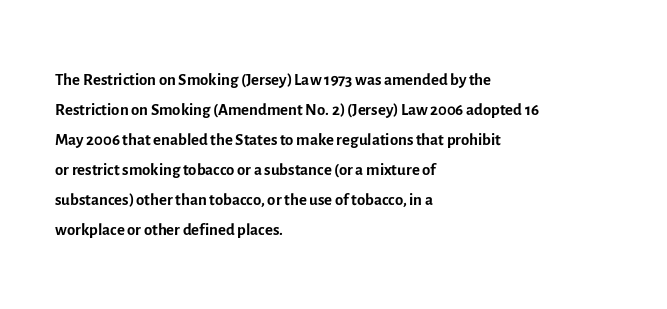
Honestly, there is no underline to notice here at all. The font's upright variant was chosen for this text. Horizontally, the lines are justified to the leading edge only. Bold? No — there's no thickening of the strokes.
